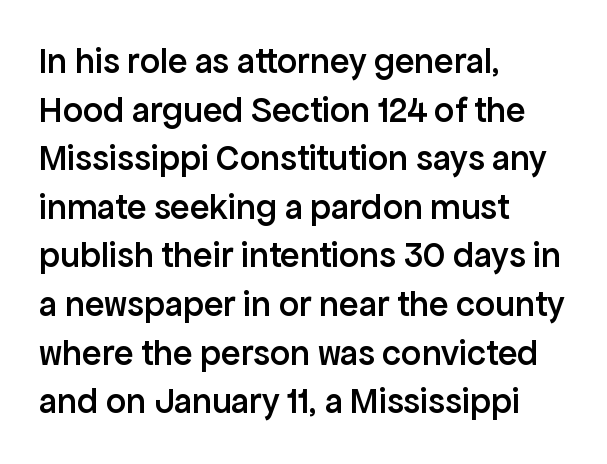
Letters rest on an invisible, unmarked baseline. No italicization has been applied; the sample stays upright. This rendering uses left alignment, leaving the right contour irregular. These lines carry some extra weight — a demibold, not a full bold.
